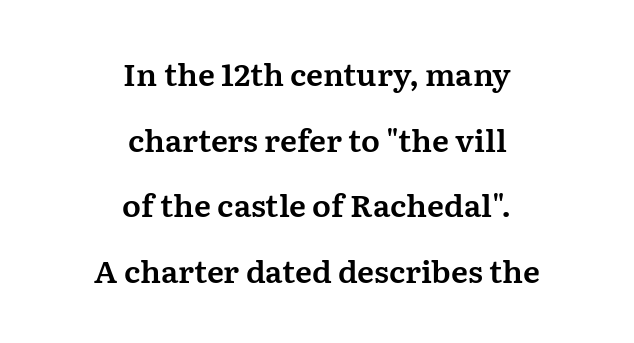
The image shows 31 px serif type, upright; set centered, loose line spacing (2.12x), normal letter spacing, not underlined; medium stroke contrast and a medium x-height.
